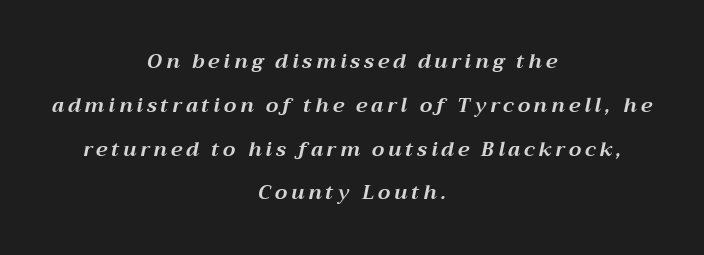
This rendering uses center alignment, leaving both contours irregular but symmetric. A great deal of white space separates one row of letters from the next. The text carries the slant typical of an italic or oblique font. Underlining? Definitely not there. Notice how thick the strokes are: this is what a full bold looks like.
